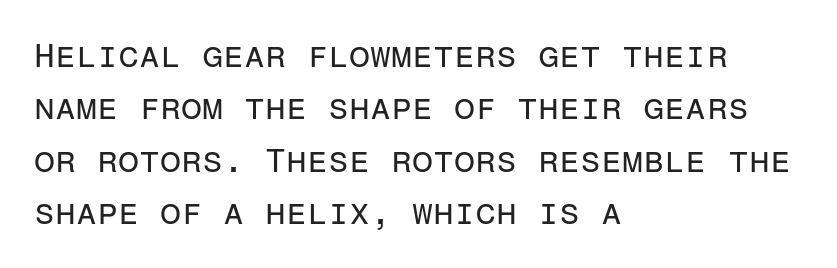
{"serif": "no", "italic": "no", "bold": "no", "weight": "regular", "width": "normal", "stroke_contrast": "low", "x_height": "medium", "monospaced": "yes", "underline": "no", "align": "left", "line_spacing": "normal", "line_spacing_ratio": 1.54, "letter_spacing": "normal", "letter_spacing_em": 0.0, "glyph_px": 34}
